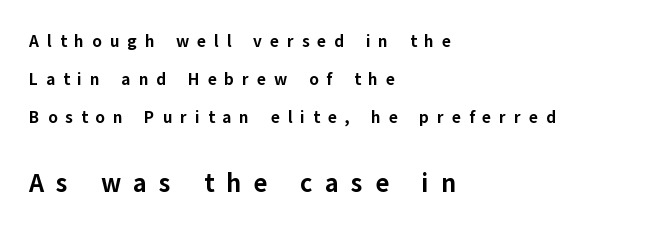
{"italic": "no", "bold": "yes", "underline": "no", "align": "left", "line_spacing": "loose", "line_spacing_ratio": 2.25, "letter_spacing": "wide", "letter_spacing_em": 0.47, "larger_block": "second", "size_ratio": 1.53, "glyph_px": 26}
